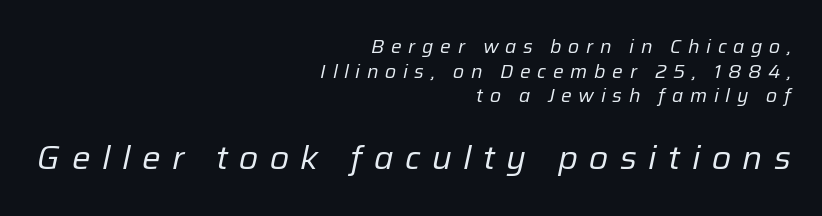
Italic? Definitely — the glyphs are oblique. Each line ends at the same right margin while the left side varies. How would I describe the line gaps? Plain and ordinary. Varying glyph widths throughout — classic text-font behaviour.
